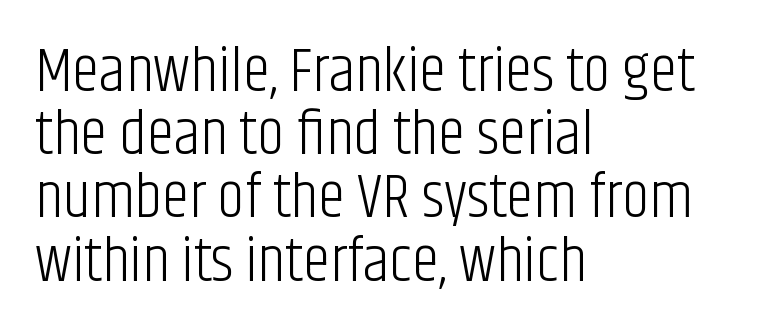
Q: Is the text bold? A: No.
Q: Is the text italic (slanted)? A: No, it is upright.
Q: Is the typeface a serif or a sans-serif typeface? A: Sans-serif.
Q: Is the text underlined? A: No.
Q: How is the paragraph aligned? A: Left-aligned.
Q: Is the spacing between letters normal or unusually wide? A: Normal.
Q: Is the spacing between lines tight, normal or loose? A: Tight.
Q: Width (condensed, normal, or wide)? A: Condensed.
Q: Stroke contrast? A: Low.
Q: x-height? A: Large.
Q: Monospaced? A: No.
